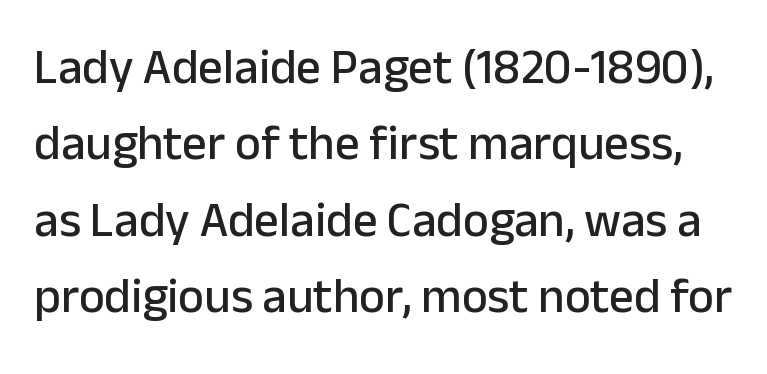
Note the varied advance widths — an 'i' is clearly narrower than an 'm'. The rows are spaced the way most documents space them. What stands out about the letter spacing? Nothing — it is the standard amount. Examine the stroke ends and you'll find no serifs.
